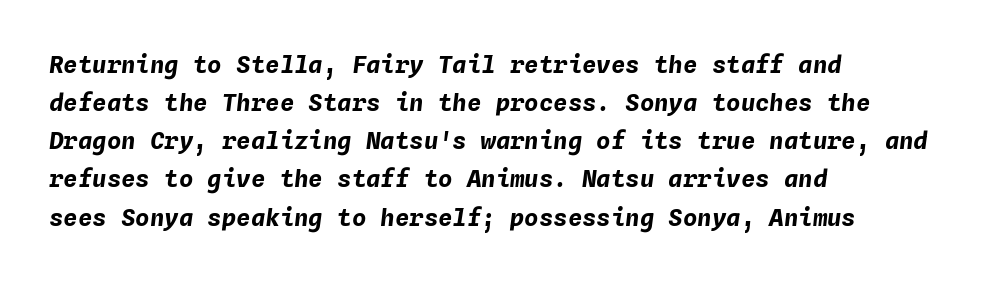
{"italic": "yes", "lean": "right", "slant_degrees": 4, "bold": "yes", "underline": "no", "align": "left", "line_spacing": "normal", "line_spacing_ratio": 1.59, "letter_spacing": "normal", "letter_spacing_em": 0.0, "glyph_px": 24}
